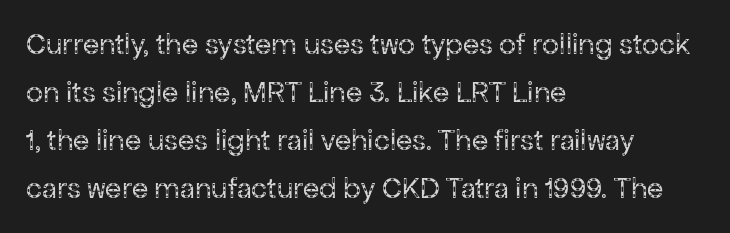
Where is the straight margin? On the left. The space between consecutive lines is moderate. There is no visible air inserted between adjacent glyphs. The font is comparable to plain body text, perhaps lighter. The baseline area is clear.
